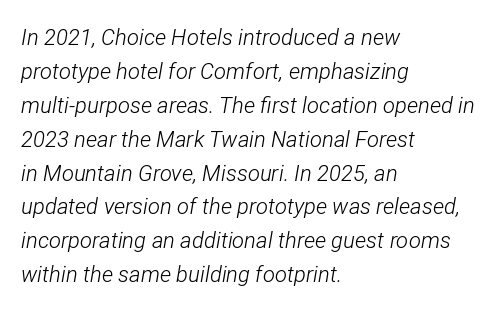
The image shows 22 px text type, italic (leaning right); set left-aligned, normal line spacing (1.54x), normal letter spacing, not underlined.
